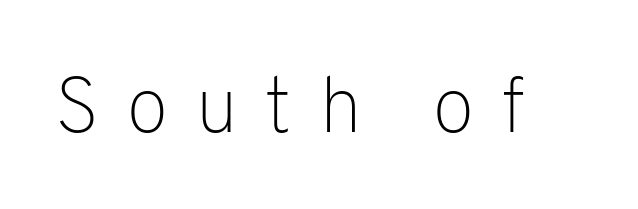
The image shows 79 px light sans-serif type, upright; set unusually wide letter spacing (+0.33 em), not underlined; low stroke contrast and a medium x-height.
